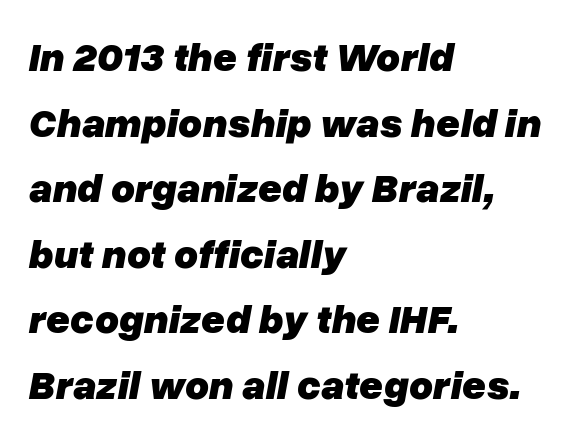
The image shows 41 px heavy type, italic (leaning right); set left-aligned, normal line spacing (1.6x), normal letter spacing, not underlined; low stroke contrast and a medium x-height.
